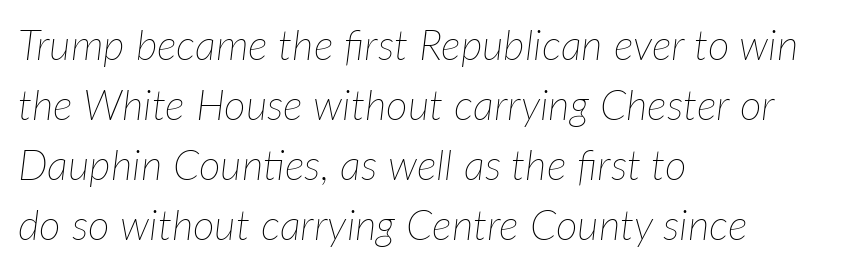
{"italic": "yes", "lean": "right", "slant_degrees": 7, "bold": "no", "weight": "thin", "width": "normal", "stroke_contrast": "low", "x_height": "medium", "monospaced": "no", "underline": "no", "align": "left", "line_spacing": "normal", "line_spacing_ratio": 1.43, "letter_spacing": "normal", "letter_spacing_em": 0.0, "glyph_px": 42}
